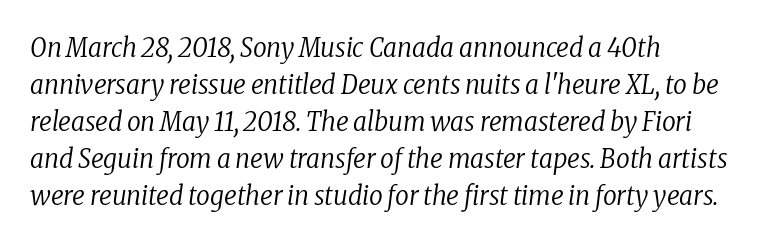
The image shows 27 px text type, italic (leaning right); set left-aligned, normal line spacing (1.37x), normal letter spacing, not underlined.
